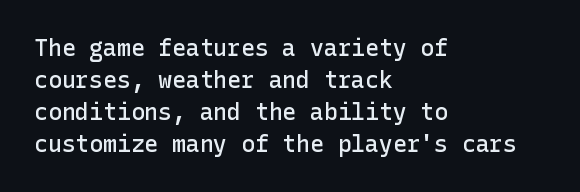
The image shows 23 px text type, upright; set left-aligned, normal line spacing (1.39x), normal letter spacing, not underlined.
